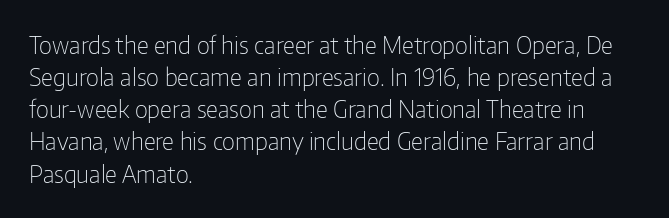
The image shows 24 px text type, upright; set left-aligned, normal line spacing (1.34x), normal letter spacing, not underlined.
